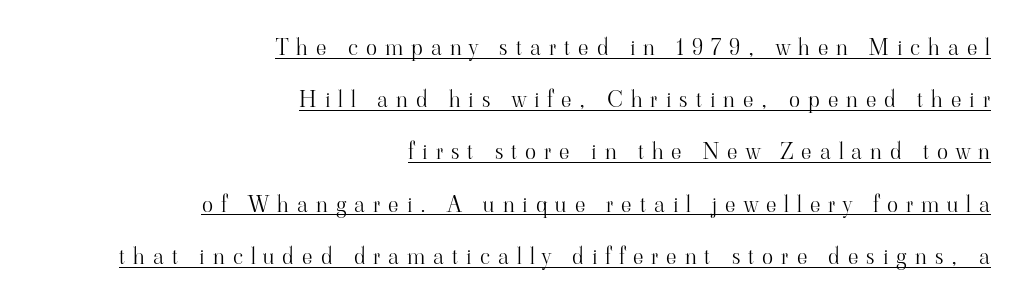
Q: Is the text bold? A: No.
Q: Is the text italic (slanted)? A: No, it is upright.
Q: Is the text underlined? A: Yes.
Q: How is the paragraph aligned? A: Right-aligned.
Q: Is the spacing between letters normal or unusually wide? A: Unusually wide.
Q: Is the spacing between lines tight, normal or loose? A: Loose.
